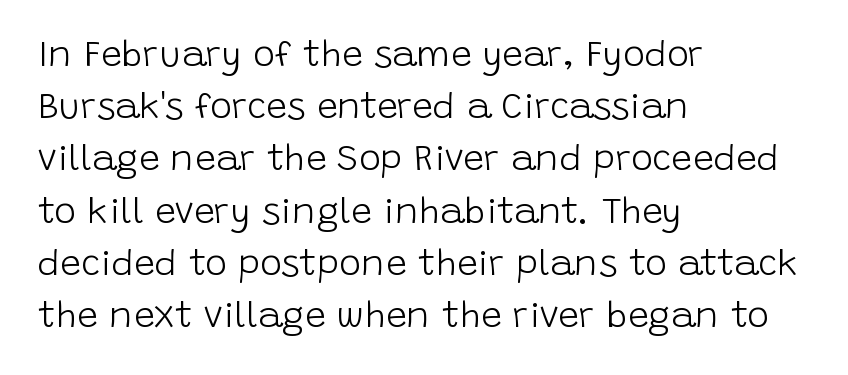
{"serif": "no", "italic": "no", "bold": "no", "weight": "light", "width": "normal", "stroke_contrast": "low", "x_height": "large", "monospaced": "no", "underline": "no", "align": "left", "line_spacing": "normal", "line_spacing_ratio": 1.41, "letter_spacing": "normal", "letter_spacing_em": 0.0, "glyph_px": 37}
